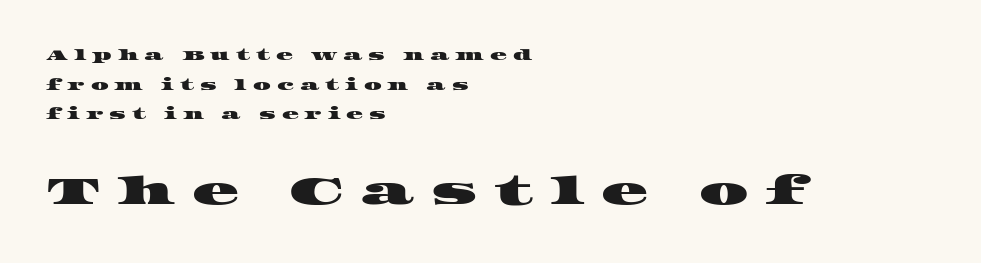
Q: Is the typeface a serif or a sans-serif typeface? A: Serif.
Q: Is the text underlined? A: No.
Q: How is the paragraph aligned? A: Left-aligned.
Q: Is the spacing between letters normal or unusually wide? A: Unusually wide.
Q: Is the spacing between lines tight, normal or loose? A: Loose.
Q: Which block of text is set in a larger size, the first (top) or the second (bottom)? A: The second (bottom) one.
Q: Width (condensed, normal, or wide)? A: Wide.
Q: Stroke contrast? A: High.
Q: x-height? A: Large.
Q: Monospaced? A: No.
